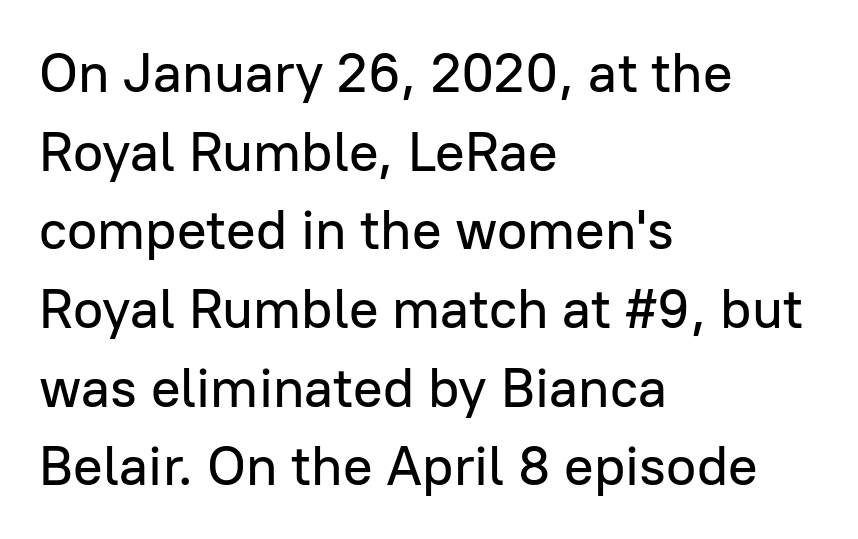
The image shows 55 px sans-serif type, upright; set left-aligned, normal line spacing (1.43x), normal letter spacing, not underlined; low stroke contrast and a medium x-height.
